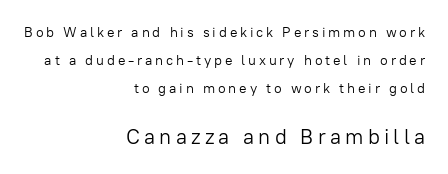
How are the letters spaced? Widely, with obvious added tracking. Stems and bowls with no extra thickness — not bold. The words here are not underlined. Italic: no, the glyphs are upright roman.
